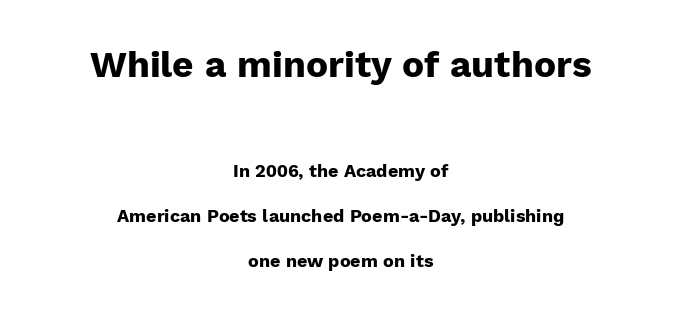
This is sans-serif lettering, the kind often seen on screens and signage. Ascenders rise straight up at ninety degrees. A typesetter would call this leading open, well beyond the default. Note the varied advance widths — an 'i' is clearly narrower than an 'm'.
